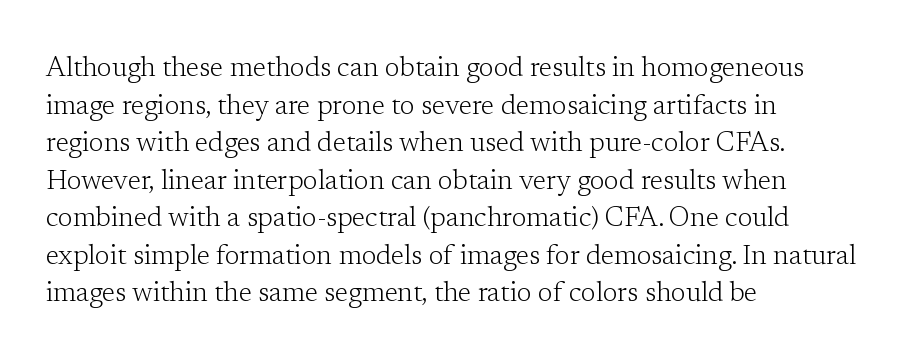
Notice how the stems are strictly vertical — no italics here. A bare baseline throughout the passage. Inter-character spacing is left at the font's built-in metrics. Vertical spacing — default. The ragged edge is on the right, which tells us the setting is flush left. The font sits on the lighter half of the weight spectrum, regular included.
